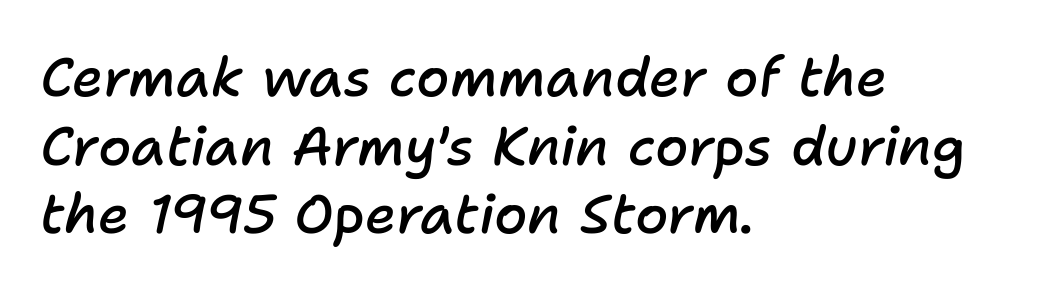
Do the characters align in a grid? No, the font is proportional. The zone under the glyphs is completely vacant. Weight check: semibold — heavier than regular, not quite bold. The ragged edge is on the right, which tells us the setting is flush left.
